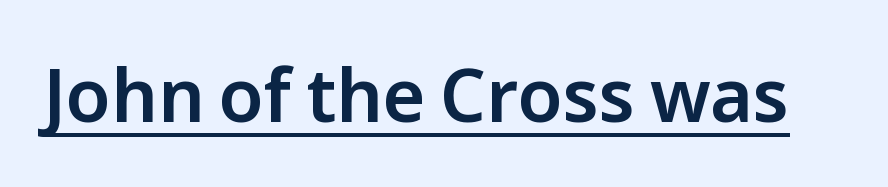
Q: Is the text italic (slanted)? A: No, it is upright.
Q: Is the typeface a serif or a sans-serif typeface? A: Sans-serif.
Q: Is the text underlined? A: Yes.
Q: Is the spacing between letters normal or unusually wide? A: Normal.
Q: Width (condensed, normal, or wide)? A: Normal.
Q: Stroke contrast? A: Low.
Q: x-height? A: Medium.
Q: Monospaced? A: No.
